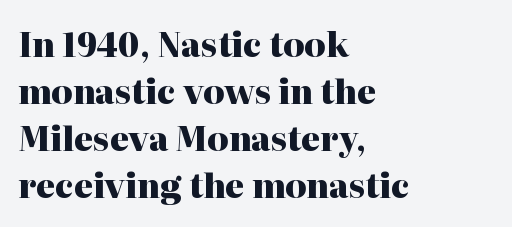
The image shows 33 px heavy serif type, upright; set left-aligned, normal line spacing (1.42x), normal letter spacing, not underlined; high stroke contrast and a medium x-height.
